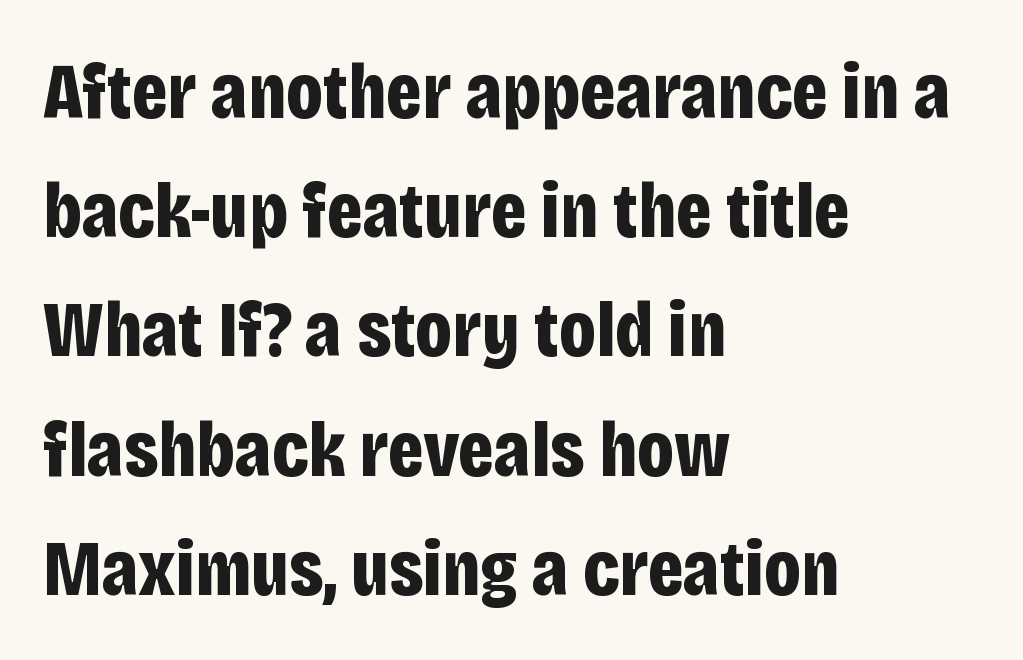
The image shows 80 px bold, condensed sans-serif type, upright; set left-aligned, normal line spacing (1.49x), normal letter spacing, not underlined; low stroke contrast and a large x-height.
